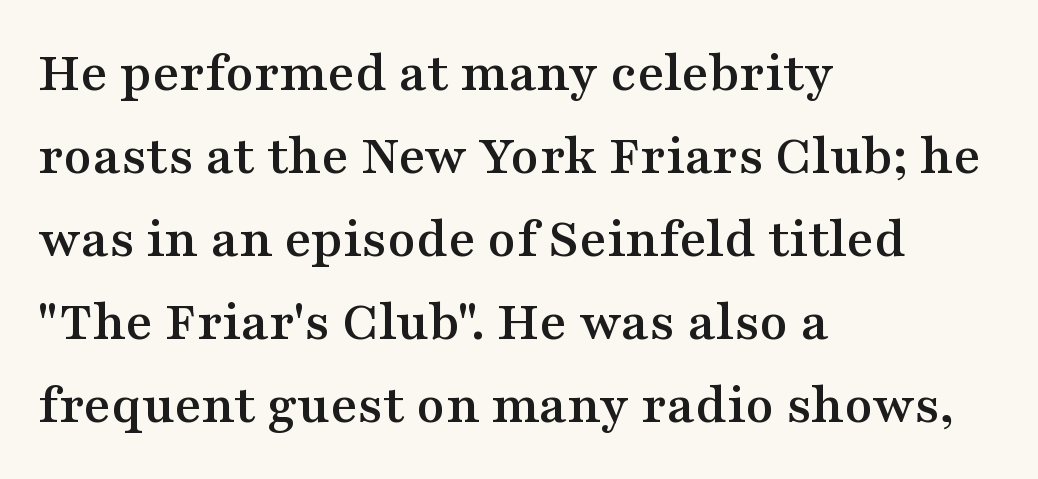
{"serif": "yes", "italic": "no", "width": "wide", "stroke_contrast": "medium", "x_height": "medium", "monospaced": "no", "underline": "no", "align": "left", "line_spacing": "normal", "line_spacing_ratio": 1.43, "letter_spacing": "normal", "letter_spacing_em": 0.0, "glyph_px": 58}
